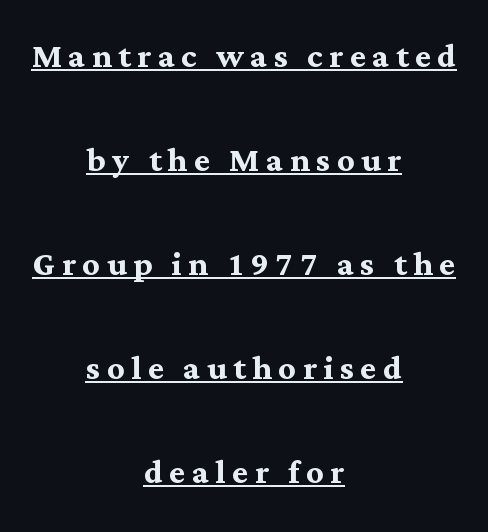
The image shows 43 px semibold serif type, upright; set centered, loose line spacing (2.42x), underlined; medium stroke contrast and a medium x-height.
